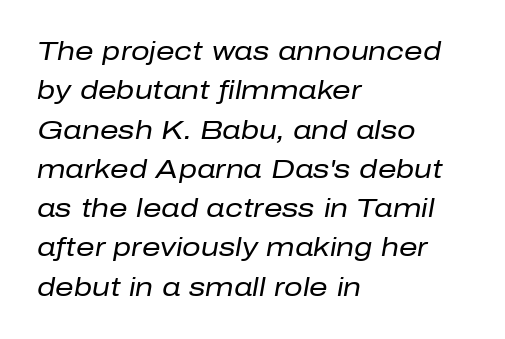
Q: Is the text bold? A: No.
Q: Is the text italic (slanted)? A: Yes, it leans right by about 10 degrees.
Q: Is the text underlined? A: No.
Q: How is the paragraph aligned? A: Left-aligned.
Q: Is the spacing between letters normal or unusually wide? A: Normal.
Q: Is the spacing between lines tight, normal or loose? A: Normal.
